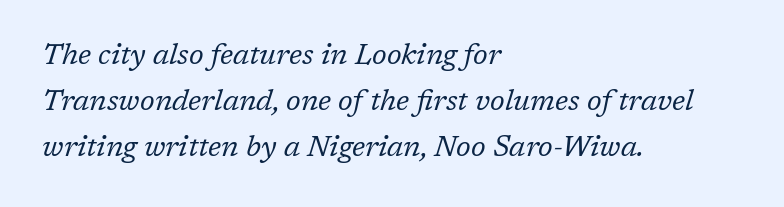
{"serif": "yes", "italic": "yes", "lean": "right", "slant_degrees": 17, "bold": "no", "weight": "regular", "width": "normal", "stroke_contrast": "low", "x_height": "medium", "monospaced": "no", "underline": "no", "align": "left", "line_spacing": "normal", "line_spacing_ratio": 1.59, "letter_spacing": "normal", "letter_spacing_em": 0.0, "glyph_px": 29}
